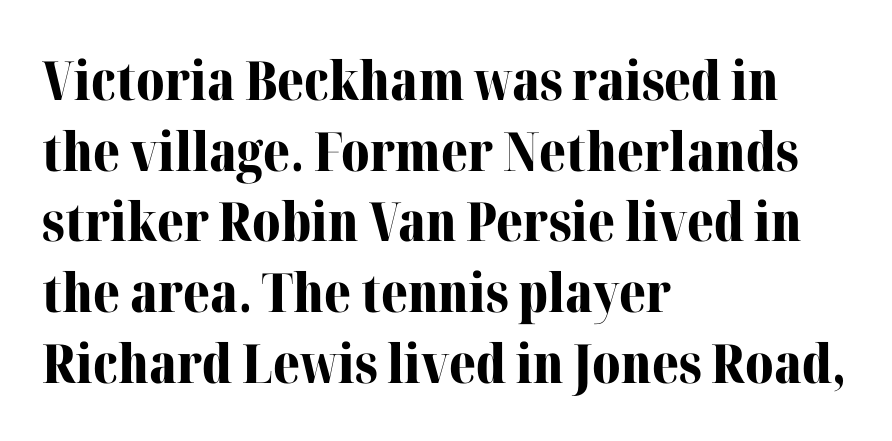
The image shows 54 px bold serif type, upright; set left-aligned, normal line spacing (1.31x), normal letter spacing, not underlined; medium stroke contrast and a medium x-height.
